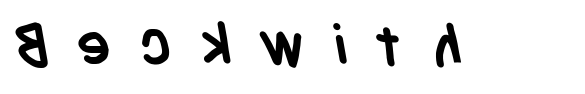
This rendering widens character spacing well past its baseline value. The strokes are fattened all the way to bold. A sans-serif font was chosen for this passage. The strip under each line holds only bare page. A typesetter would call this proportional, since set widths differ per character.
